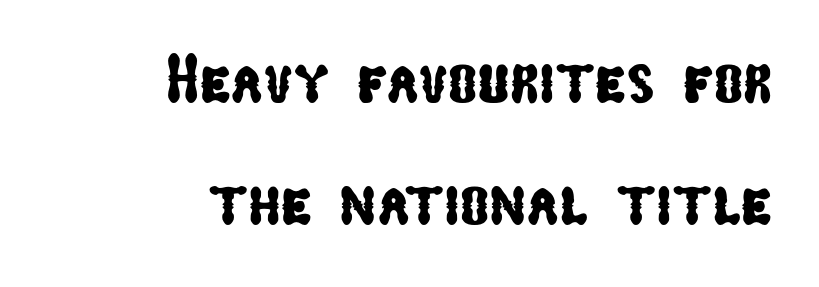
Nothing sits at the stroke ends, so this counts as sans-serif. In terms of letterspacing, this is plain default setting. These lines are rendered in a variable-pitch font. The strip under each line holds only bare page. These lines are set flush right with a ragged left edge.
